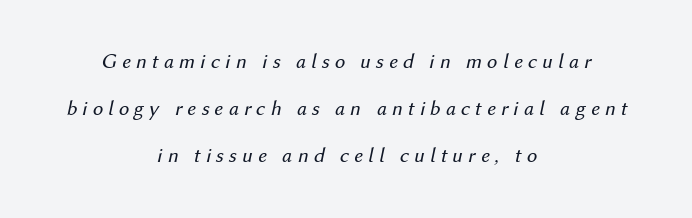
Q: Is the text bold? A: No.
Q: Is the text italic (slanted)? A: Yes, it leans right by about 12 degrees.
Q: Is the text underlined? A: No.
Q: How is the paragraph aligned? A: Centered.
Q: Is the spacing between letters normal or unusually wide? A: Unusually wide.
Q: Is the spacing between lines tight, normal or loose? A: Loose.
